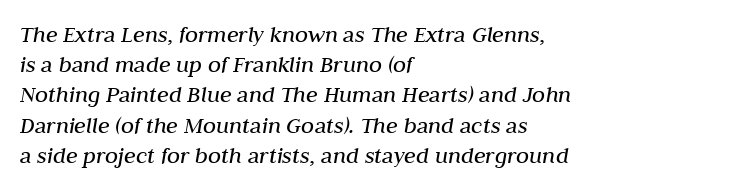
Honestly, the letter spacing is just normal — you wouldn't notice it. Glance below the letters and you will spot only blank space. This is oblique type, the kind used for emphasis or titles. Ink coverage per letter is moderate at most. Does the leading feel generous? No, just average.
